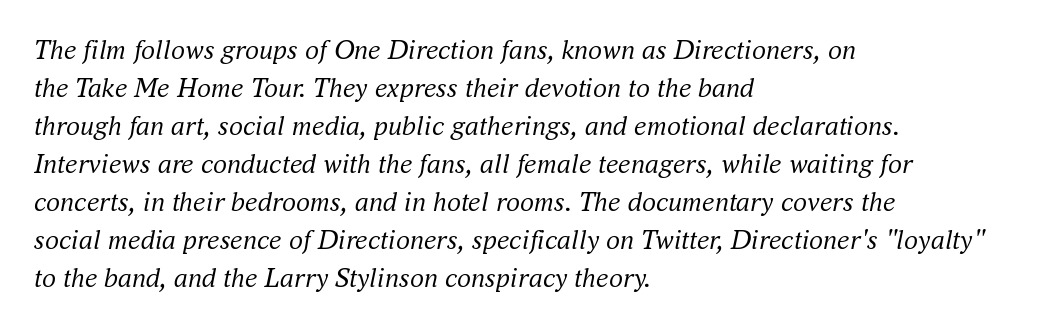
Q: Is the text bold? A: No.
Q: Is the text italic (slanted)? A: Yes, it leans right by about 16 degrees.
Q: Is the typeface a serif or a sans-serif typeface? A: Serif.
Q: Is the text underlined? A: No.
Q: How is the paragraph aligned? A: Left-aligned.
Q: Is the spacing between letters normal or unusually wide? A: Normal.
Q: Is the spacing between lines tight, normal or loose? A: Normal.
Q: Width (condensed, normal, or wide)? A: Normal.
Q: Stroke contrast? A: Medium.
Q: x-height? A: Small.
Q: Monospaced? A: No.
